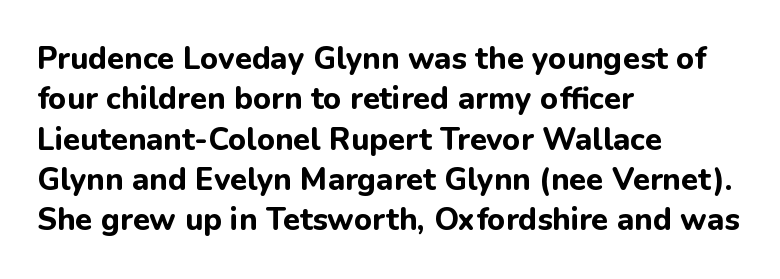
Q: Is the text bold? A: Yes.
Q: Is the text italic (slanted)? A: No, it is upright.
Q: Is the typeface a serif or a sans-serif typeface? A: Sans-serif.
Q: Is the text underlined? A: No.
Q: How is the paragraph aligned? A: Left-aligned.
Q: Is the spacing between letters normal or unusually wide? A: Normal.
Q: Is the spacing between lines tight, normal or loose? A: Normal.
Q: Width (condensed, normal, or wide)? A: Normal.
Q: Stroke contrast? A: Low.
Q: x-height? A: Medium.
Q: Monospaced? A: No.
